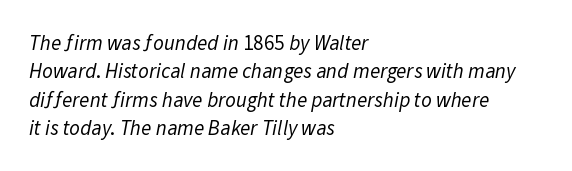
Q: Is the text bold? A: No.
Q: Is the text underlined? A: No.
Q: How is the paragraph aligned? A: Left-aligned.
Q: Is the spacing between letters normal or unusually wide? A: Normal.
Q: Is the spacing between lines tight, normal or loose? A: Normal.
